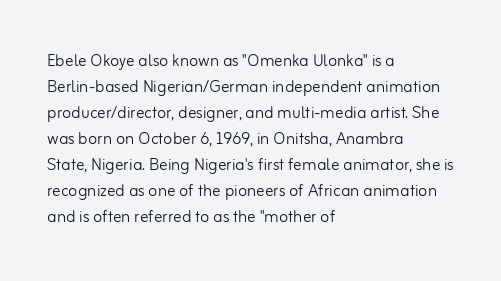
The image shows 21 px text type, upright; set left-aligned, line spacing 1.24x, normal letter spacing, not underlined.
